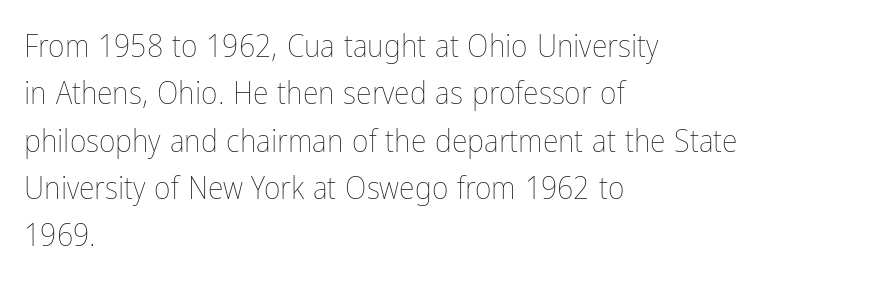
{"italic": "no", "bold": "no", "weight": "thin", "width": "condensed", "stroke_contrast": "low", "x_height": "medium", "monospaced": "no", "underline": "no", "align": "left", "line_spacing": "normal", "line_spacing_ratio": 1.48, "letter_spacing": "normal", "letter_spacing_em": 0.0, "glyph_px": 32}
